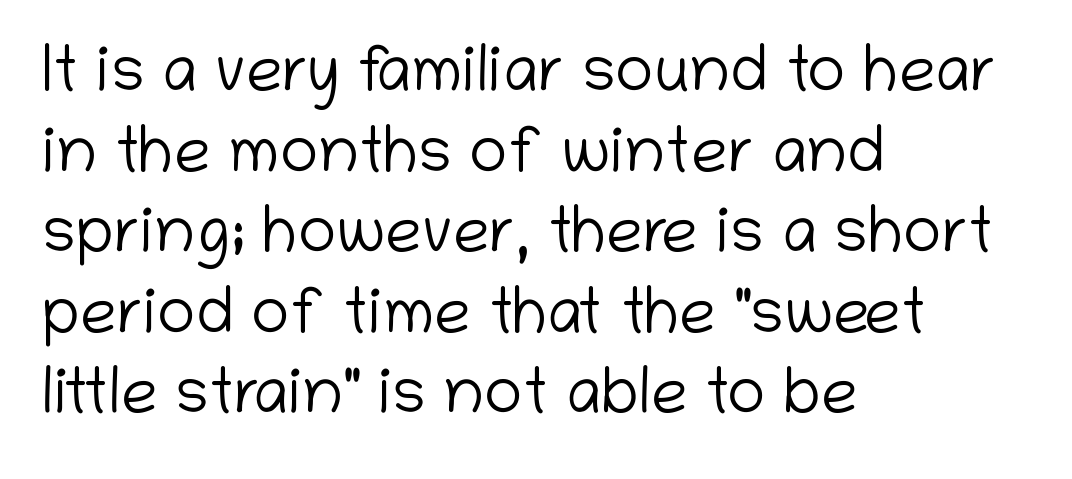
Q: Is the text bold? A: No.
Q: Is the text italic (slanted)? A: No, it is upright.
Q: Is the typeface a serif or a sans-serif typeface? A: Sans-serif.
Q: Is the text underlined? A: No.
Q: How is the paragraph aligned? A: Left-aligned.
Q: Is the spacing between letters normal or unusually wide? A: Normal.
Q: Width (condensed, normal, or wide)? A: Normal.
Q: Stroke contrast? A: Low.
Q: x-height? A: Medium.
Q: Monospaced? A: No.
